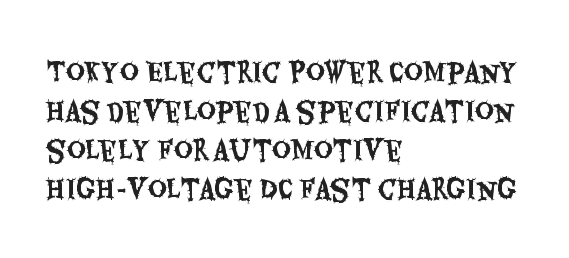
The compositor pushed each line to the left boundary. Every stem runs plumb, perpendicular to the baseline. This sample keeps an unexceptional amount of space between lines. Here the glyphs are tracked normally, forming tight word shapes. Descender tails drop into unmarked territory.
